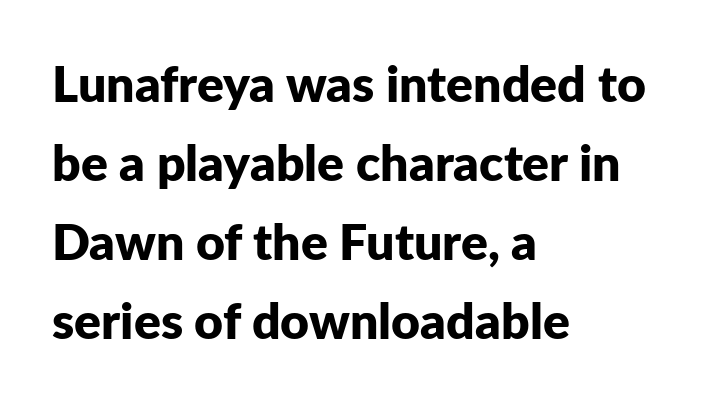
{"serif": "no", "italic": "no", "bold": "yes", "weight": "bold", "width": "normal", "stroke_contrast": "low", "x_height": "medium", "monospaced": "no", "underline": "no", "align": "left", "line_spacing": "normal", "line_spacing_ratio": 1.58, "letter_spacing": "normal", "letter_spacing_em": 0.0, "glyph_px": 50}
